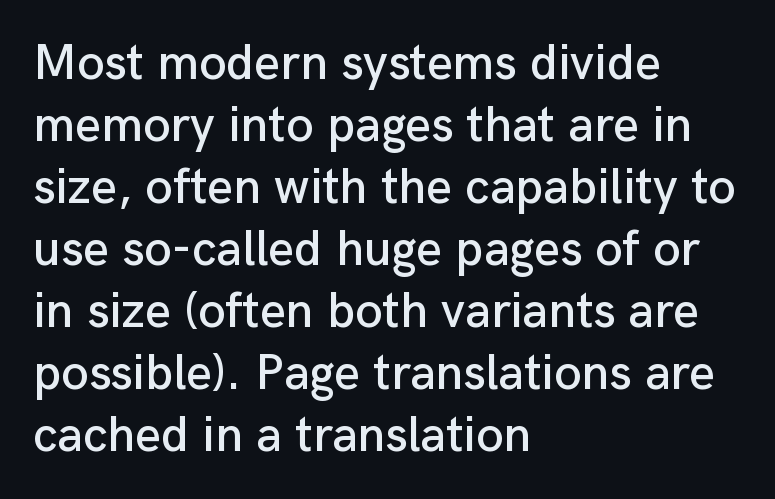
{"serif": "no", "italic": "no", "width": "normal", "stroke_contrast": "low", "x_height": "medium", "monospaced": "no", "underline": "no", "align": "left", "line_spacing_ratio": 1.24, "letter_spacing": "normal", "letter_spacing_em": 0.0, "glyph_px": 50}
